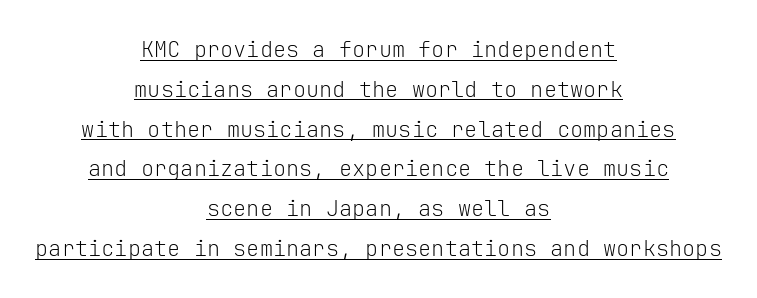
Q: Is the text bold? A: No.
Q: Is the text italic (slanted)? A: No, it is upright.
Q: Is the text underlined? A: Yes.
Q: How is the paragraph aligned? A: Centered.
Q: Is the spacing between letters normal or unusually wide? A: Normal.
